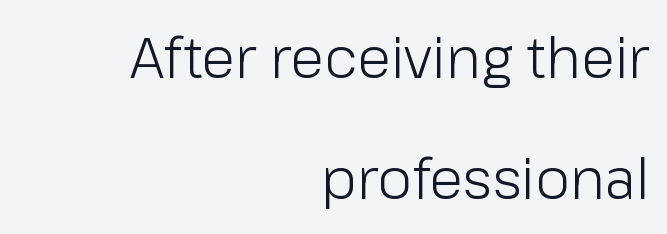
{"serif": "no", "italic": "no", "bold": "no", "weight": "light", "width": "normal", "stroke_contrast": "low", "x_height": "medium", "monospaced": "no", "underline": "no", "align": "right", "line_spacing": "loose", "line_spacing_ratio": 2.16, "letter_spacing": "normal", "letter_spacing_em": 0.0, "glyph_px": 56}
